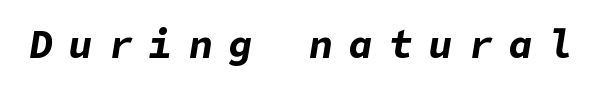
The image shows 40 px bold type, italic (leaning right); set unusually wide letter spacing (+0.4 em), not underlined; low stroke contrast and a medium x-height.
